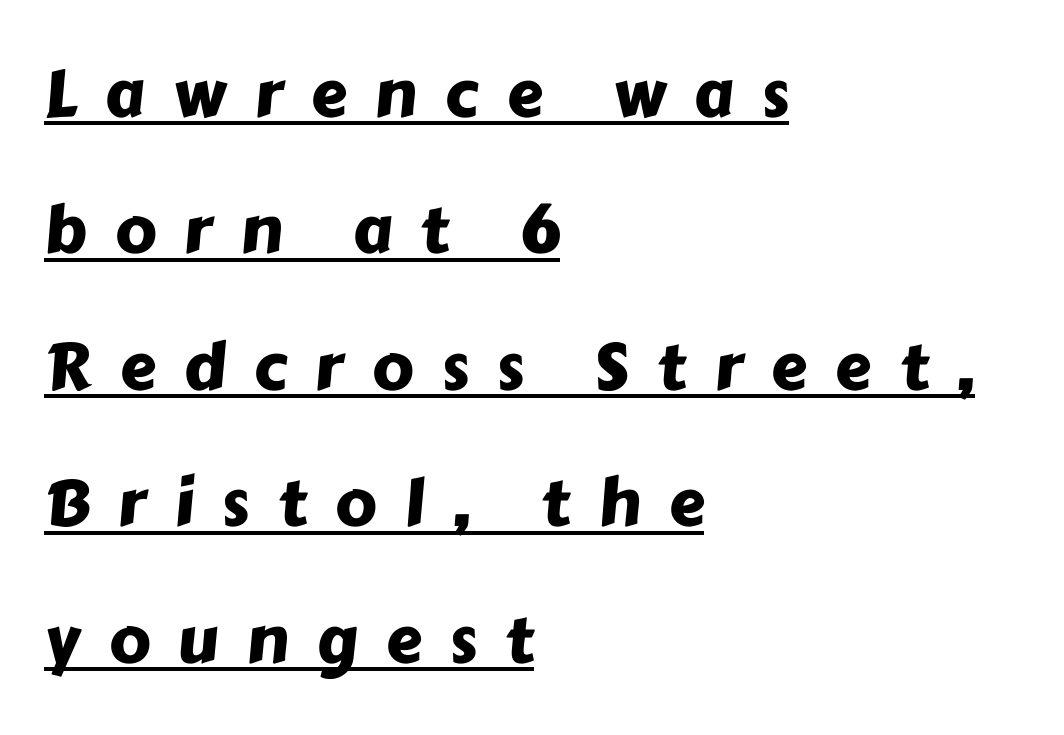
Q: Is the typeface a serif or a sans-serif typeface? A: Sans-serif.
Q: Is the text underlined? A: Yes.
Q: How is the paragraph aligned? A: Left-aligned.
Q: Is the spacing between letters normal or unusually wide? A: Unusually wide.
Q: Is the spacing between lines tight, normal or loose? A: Loose.
Q: Width (condensed, normal, or wide)? A: Normal.
Q: Stroke contrast? A: Low.
Q: x-height? A: Medium.
Q: Monospaced? A: No.
